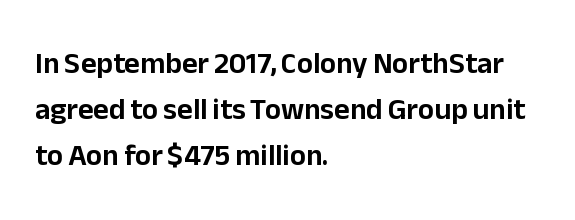
The image shows 30 px sans-serif type, upright; set left-aligned, normal line spacing (1.54x), normal letter spacing, not underlined; low stroke contrast and a medium x-height.
